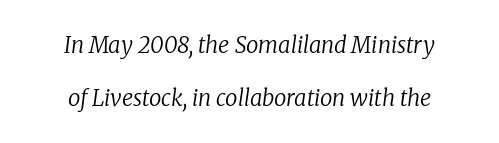
{"italic": "yes", "lean": "right", "slant_degrees": 8, "bold": "no", "underline": "no", "align": "center", "line_spacing": "loose", "line_spacing_ratio": 2.39, "letter_spacing": "normal", "letter_spacing_em": 0.0, "glyph_px": 22}
